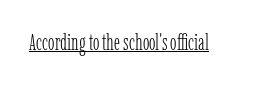
{"italic": "no", "bold": "no", "underline": "yes", "letter_spacing": "normal", "letter_spacing_em": 0.0, "glyph_px": 22}
